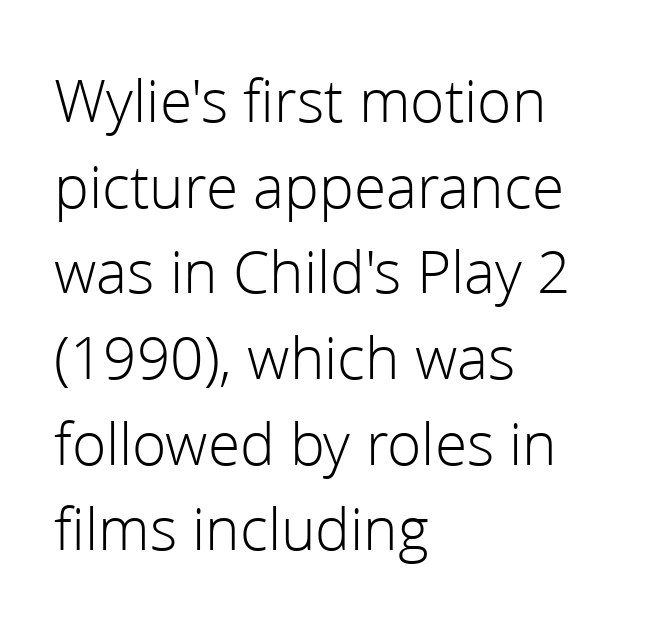
A typesetter would call this proportional, since set widths differ per character. Nobody touched the tracking dial on this one. This sample is left-justified, so line endings fall wherever the words run out. These glyphs show unthickened strokes, regular width or finer. Baseline-to-baseline distance is the conventional proportion of letter height. The letters stand straight up with perfectly vertical stems.
